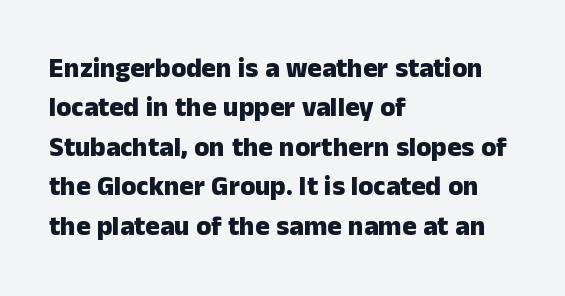
The line texture is even and compact thanks to regular tracking. Notice how the passage keeps a crisp vertical edge on the left only. Rendered with straight, roman letterforms. A bare baseline throughout the passage. One glance says typical: line gaps are just what's usual.
